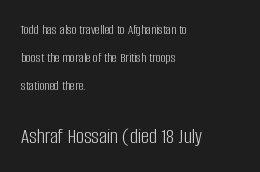
Q: Is the text bold? A: No.
Q: Is the text italic (slanted)? A: No, it is upright.
Q: Is the text underlined? A: No.
Q: How is the paragraph aligned? A: Left-aligned.
Q: Is the spacing between letters normal or unusually wide? A: Normal.
Q: Is the spacing between lines tight, normal or loose? A: Loose.
Q: Which block of text is set in a larger size, the first (top) or the second (bottom)? A: The second (bottom) one.
